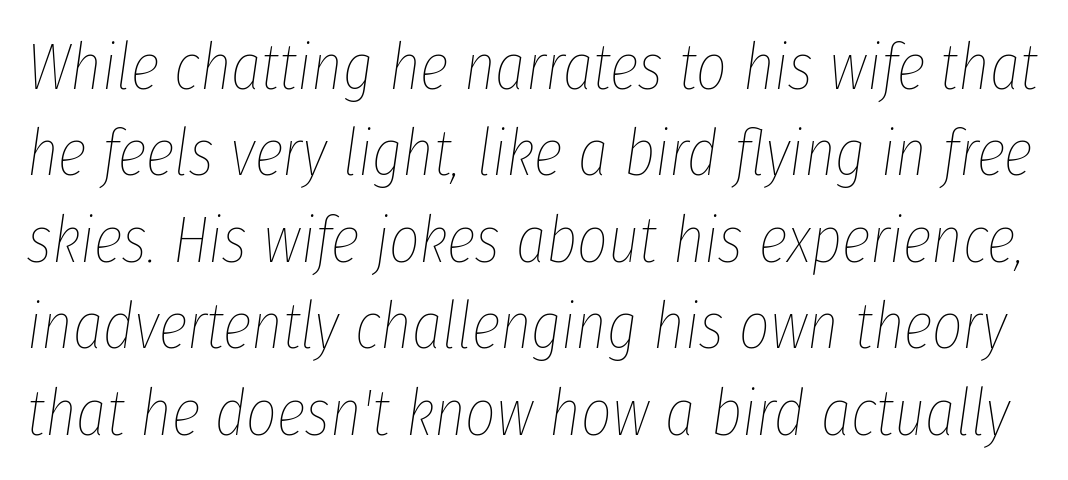
The image shows 66 px thin, condensed type, italic (leaning right); set normal line spacing (1.31x), normal letter spacing, not underlined; low stroke contrast and a medium x-height.
